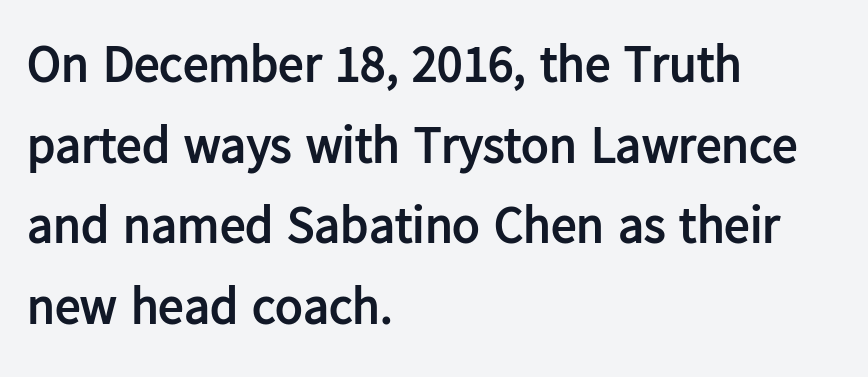
The image shows 51 px semibold sans-serif type, upright; set left-aligned, normal line spacing (1.58x), normal letter spacing, not underlined; low stroke contrast and a medium x-height.
